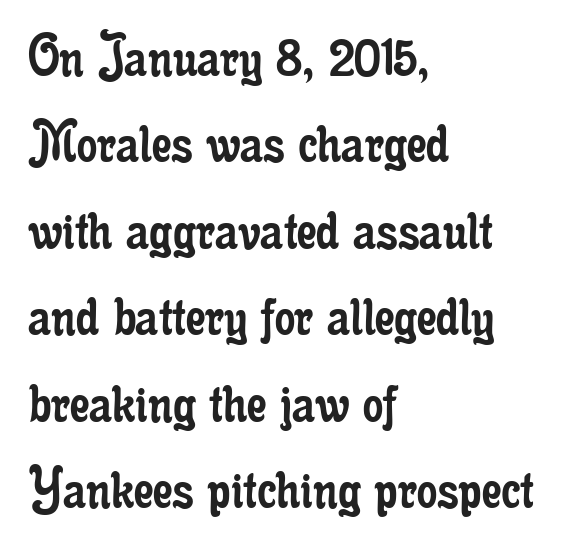
{"serif": "yes", "italic": "no", "bold": "no", "weight": "regular", "width": "condensed", "stroke_contrast": "low", "x_height": "small", "monospaced": "no", "underline": "no", "align": "left", "line_spacing": "normal", "line_spacing_ratio": 1.35, "letter_spacing": "normal", "letter_spacing_em": 0.0, "glyph_px": 64}
